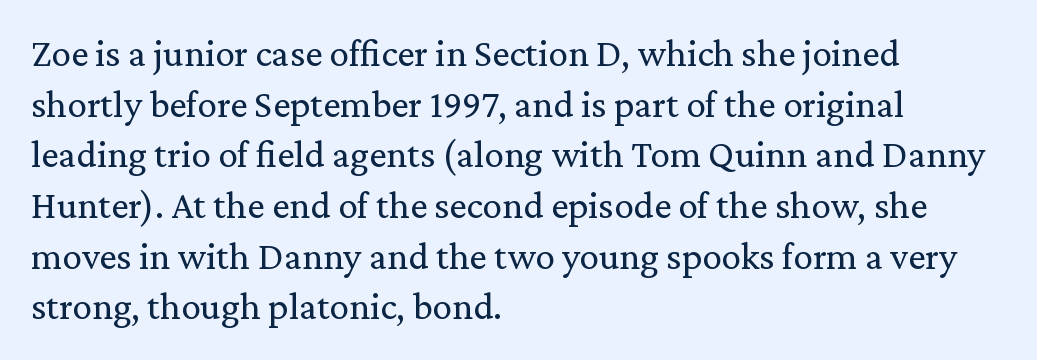
Q: Is the text bold? A: No.
Q: Is the text italic (slanted)? A: No, it is upright.
Q: Is the typeface a serif or a sans-serif typeface? A: Serif.
Q: Is the text underlined? A: No.
Q: How is the paragraph aligned? A: Left-aligned.
Q: Is the spacing between letters normal or unusually wide? A: Normal.
Q: Is the spacing between lines tight, normal or loose? A: Normal.
Q: Width (condensed, normal, or wide)? A: Normal.
Q: Stroke contrast? A: Medium.
Q: x-height? A: Medium.
Q: Monospaced? A: No.
